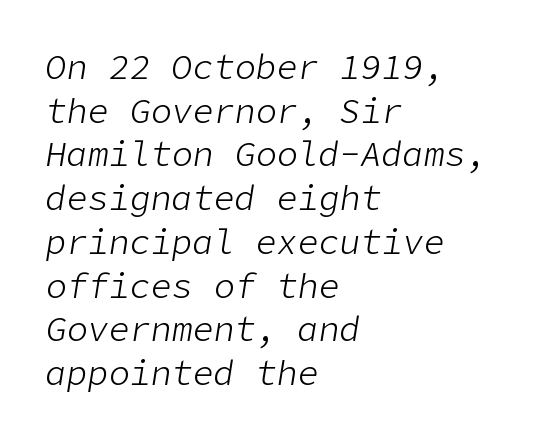
{"italic": "yes", "lean": "right", "slant_degrees": 9, "bold": "no", "weight": "light", "width": "normal", "stroke_contrast": "low", "x_height": "medium", "underline": "no", "align": "left", "line_spacing": "normal", "line_spacing_ratio": 1.25, "letter_spacing": "normal", "letter_spacing_em": 0.0, "glyph_px": 35}
